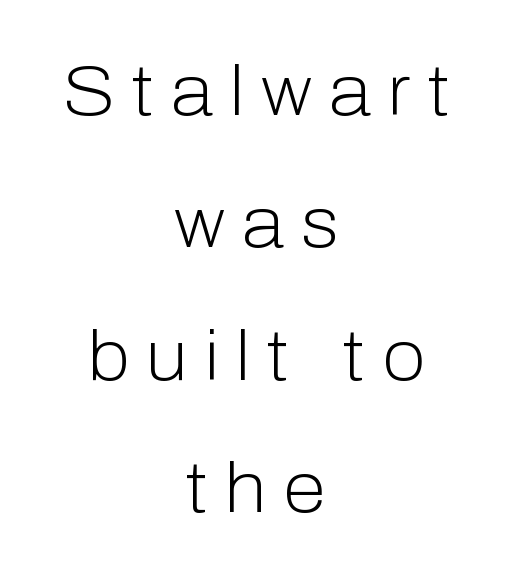
The image shows 70 px light sans-serif type, upright; set centered, line spacing 1.89x, unusually wide letter spacing (+0.24 em), not underlined; low stroke contrast and a medium x-height.
